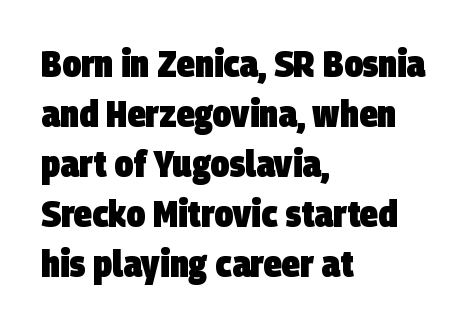
The lines are quadded left. Vertical spacing — default. Descenders are the only things crossing below the line. Heft: maximum for text — a bold. This rendering employs a face without finishing strokes, i.e., a sans-serif. Proportional: the letters do not fall into vertical columns.
